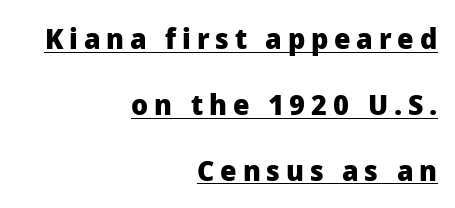
Beneath each row of characters lies a ruled line. The passage is arranged like a letterhead date or caption credit — flush right. Weight check: bold — yes, fully. Posture: vertical. Summary of vertical rhythm: relaxed, with wide interline spacing. You could only call the tracking loose — the letters float apart.
